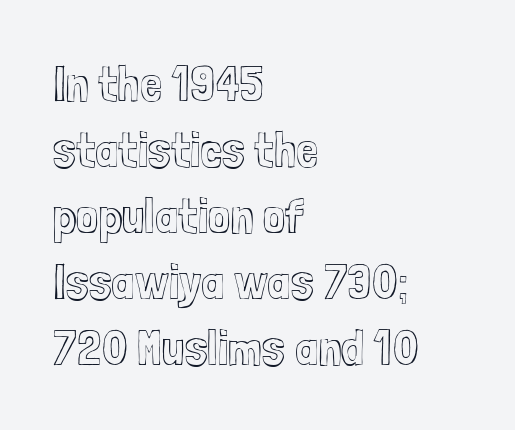
The image shows 50 px condensed type, upright; set left-aligned, normal line spacing (1.32x), normal letter spacing, not underlined; a medium x-height.
